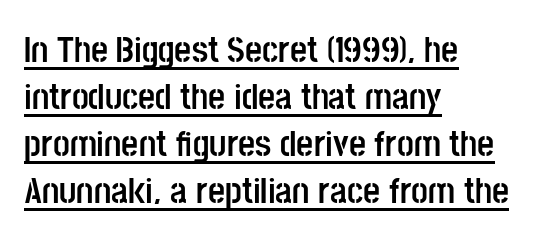
The image shows 37 px semibold, condensed sans-serif type, upright; set left-aligned, normal line spacing (1.27x), normal letter spacing, underlined; low stroke contrast and a large x-height.
